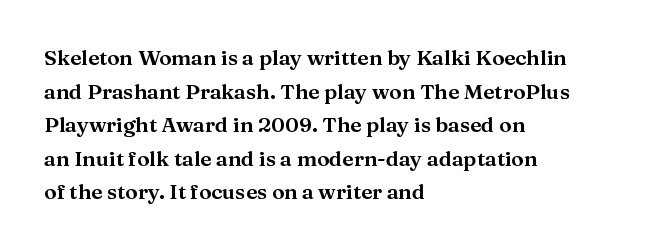
{"italic": "no", "underline": "no", "align": "left", "line_spacing": "normal", "line_spacing_ratio": 1.6, "letter_spacing": "normal", "letter_spacing_em": 0.0, "glyph_px": 21}
